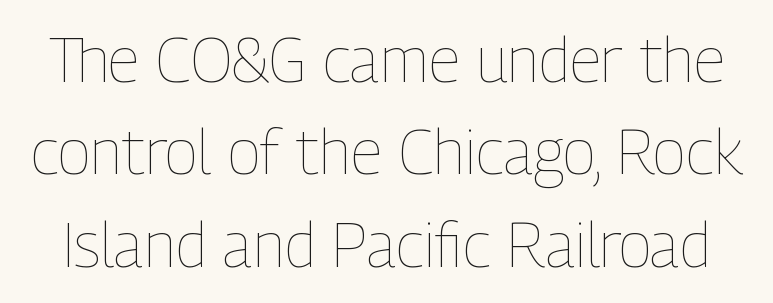
{"italic": "no", "bold": "no", "weight": "thin", "width": "condensed", "stroke_contrast": "low", "x_height": "medium", "monospaced": "no", "underline": "no", "line_spacing": "normal", "line_spacing_ratio": 1.49, "letter_spacing": "normal", "letter_spacing_em": 0.0, "glyph_px": 62}
